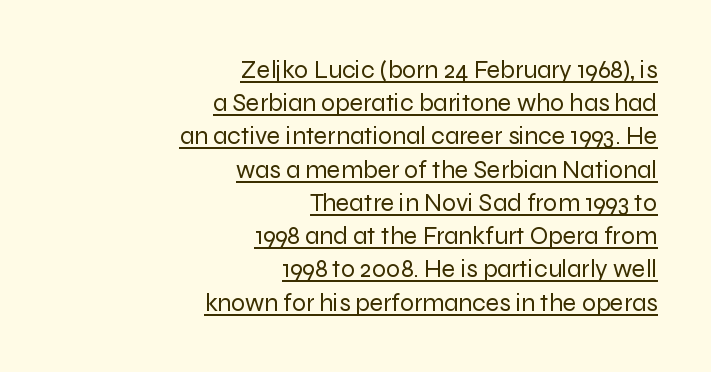
Q: Is the text bold? A: No.
Q: Is the text italic (slanted)? A: No, it is upright.
Q: Is the text underlined? A: Yes.
Q: How is the paragraph aligned? A: Right-aligned.
Q: Is the spacing between letters normal or unusually wide? A: Normal.
Q: Is the spacing between lines tight, normal or loose? A: Normal.
